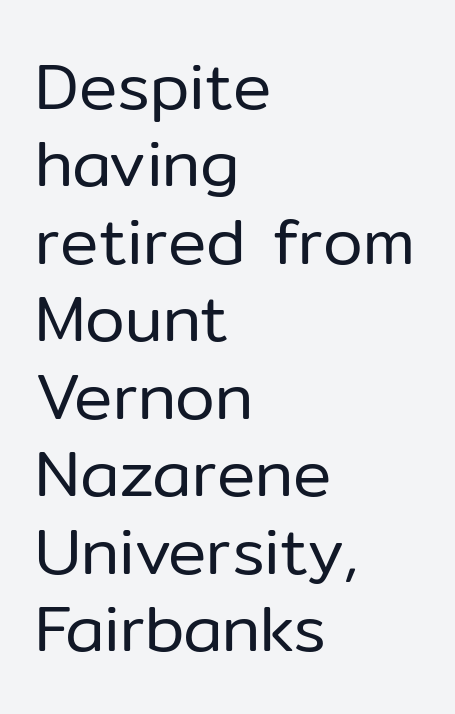
{"serif": "no", "italic": "no", "bold": "no", "weight": "regular", "width": "normal", "stroke_contrast": "low", "x_height": "medium", "monospaced": "no", "underline": "no", "align": "left", "line_spacing_ratio": 1.21, "letter_spacing": "normal", "letter_spacing_em": 0.0, "glyph_px": 64}
